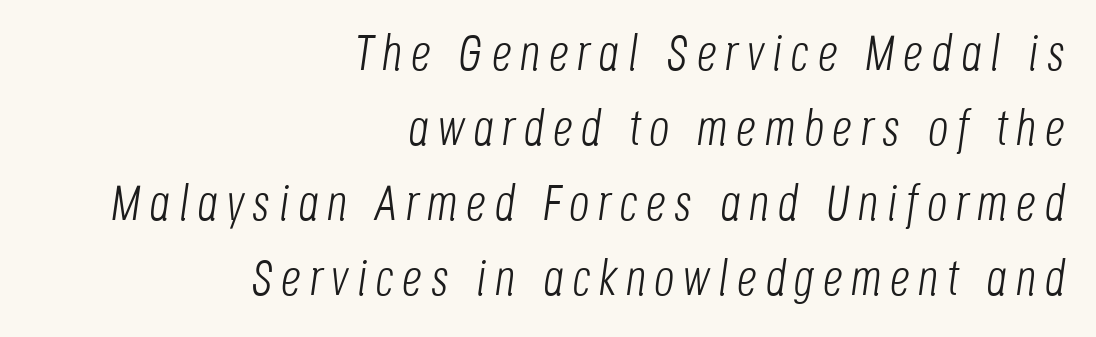
{"italic": "yes", "lean": "right", "slant_degrees": 8, "bold": "no", "weight": "light", "width": "condensed", "stroke_contrast": "low", "x_height": "large", "monospaced": "no", "underline": "no", "align": "right", "line_spacing": "normal", "line_spacing_ratio": 1.5, "glyph_px": 50}
